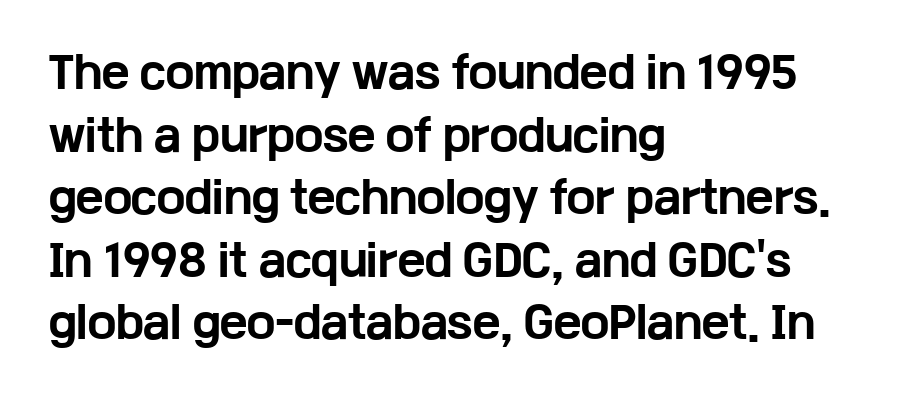
Q: Is the text bold? A: Yes.
Q: Is the text italic (slanted)? A: No, it is upright.
Q: Is the typeface a serif or a sans-serif typeface? A: Sans-serif.
Q: Is the text underlined? A: No.
Q: How is the paragraph aligned? A: Left-aligned.
Q: Is the spacing between letters normal or unusually wide? A: Normal.
Q: Is the spacing between lines tight, normal or loose? A: Normal.
Q: Width (condensed, normal, or wide)? A: Wide.
Q: Stroke contrast? A: Low.
Q: x-height? A: Medium.
Q: Monospaced? A: No.
